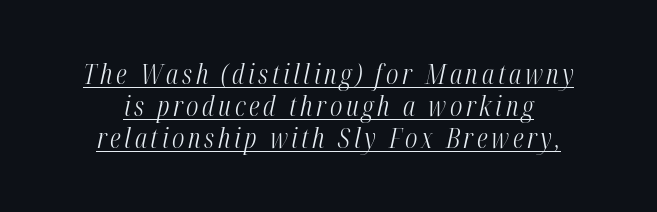
The image shows 28 px light, condensed type, italic (leaning right); set centered, tight line spacing (1.15x), underlined; medium stroke contrast and a medium x-height.
